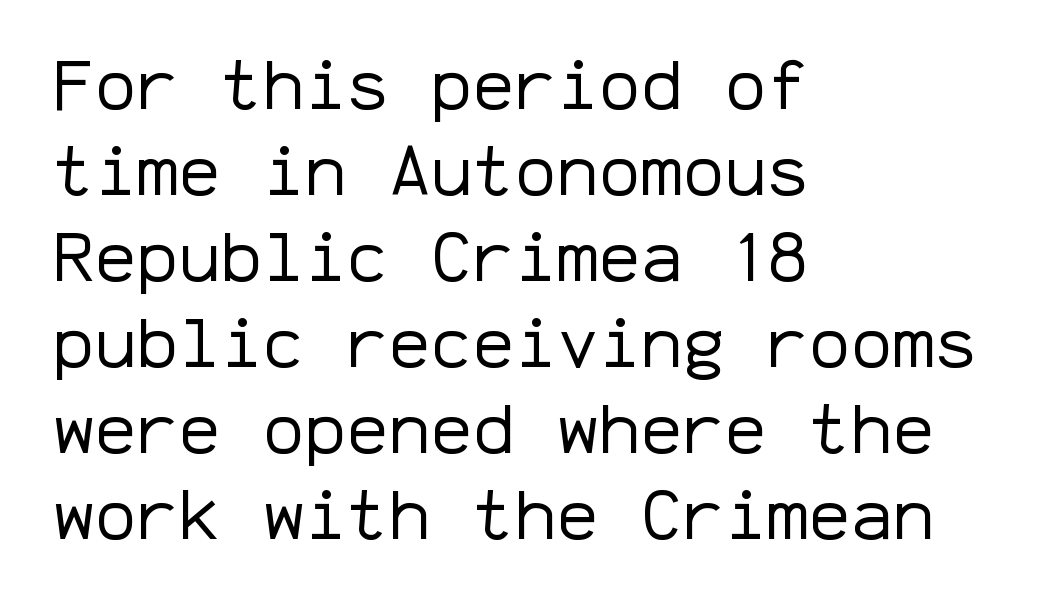
Every character here occupies the same horizontal width, giving the sample a typewriter-like rhythm. The text block is weighted toward the left margin, trailing off unevenly rightward. Has an underline been added? It has not. Characters follow at the spacing the type designer built in. Grotesque or geometric, the face here clearly has no serifs.
